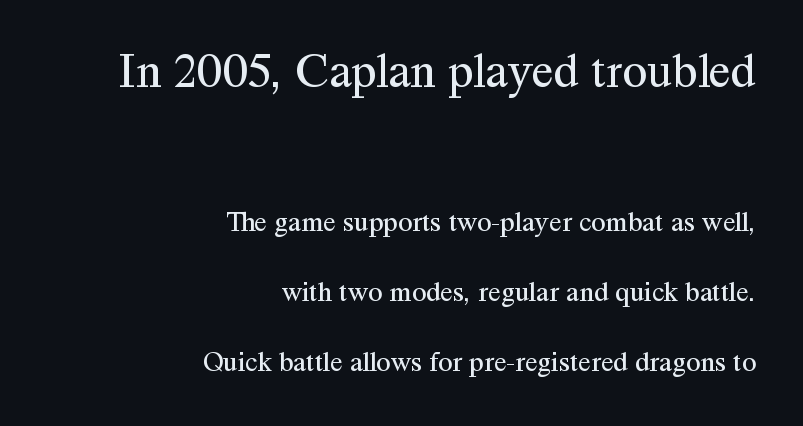
The image shows 50 px regular-weight serif type, upright; set right-aligned, loose line spacing (2.42x), normal letter spacing, not underlined; the first (top) block is 1.72x larger; medium stroke contrast and a medium x-height.
